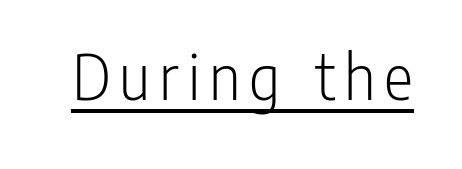
Ink coverage per letter is moderate at most. Italic? Not at all — the glyphs are vertical. Character widths vary here, with narrow letters taking less room than wide ones. Quick note: underline on. The font family rendered here belongs to the sans-serif group.
